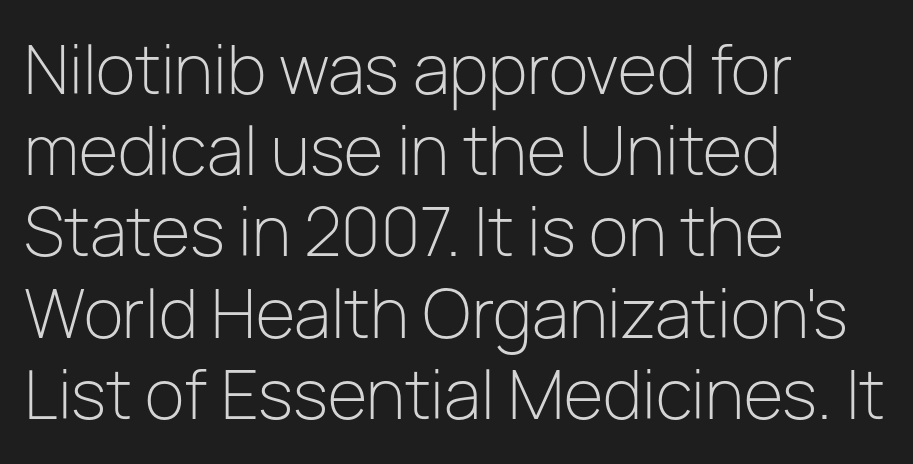
Do the characters align in a grid? No, the font is proportional. Between one letter and the next there's only the usual sliver of space. If you drew a line through each stem, it would be perfectly vertical. Compared with a centered layout, this one pins lines to the left instead. The leading is moderate, giving the passage an even texture.
